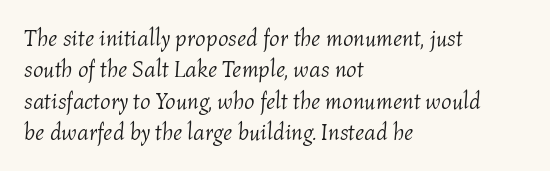
Notice how the passage keeps a crisp vertical edge on the left only. Caption: standard tracking, unaltered. Words float on clear page, feet unadorned. This block has exactly the height ordinary leading produces. The font's italic variant was chosen for this text.
